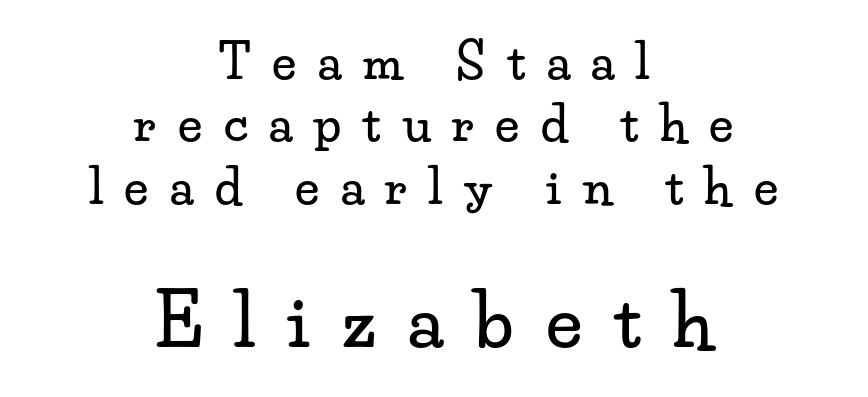
Q: Is the text italic (slanted)? A: No, it is upright.
Q: Is the typeface a serif or a sans-serif typeface? A: Serif.
Q: Is the text underlined? A: No.
Q: How is the paragraph aligned? A: Centered.
Q: Is the spacing between letters normal or unusually wide? A: Unusually wide.
Q: Is the spacing between lines tight, normal or loose? A: Normal.
Q: Which block of text is set in a larger size, the first (top) or the second (bottom)? A: The second (bottom) one.
Q: Width (condensed, normal, or wide)? A: Wide.
Q: Stroke contrast? A: Low.
Q: x-height? A: Small.
Q: Monospaced? A: No.
